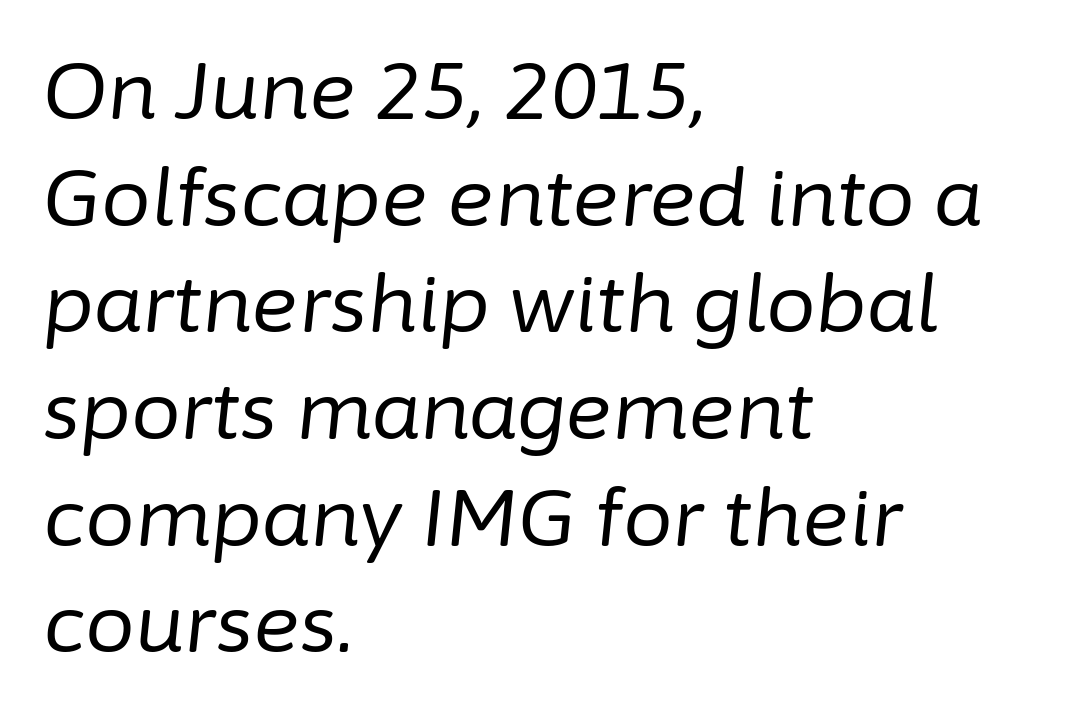
Q: Is the text bold? A: No.
Q: Is the text italic (slanted)? A: Yes, it leans right by about 6 degrees.
Q: Is the text underlined? A: No.
Q: How is the paragraph aligned? A: Left-aligned.
Q: Is the spacing between letters normal or unusually wide? A: Normal.
Q: Is the spacing between lines tight, normal or loose? A: Normal.
Q: Width (condensed, normal, or wide)? A: Normal.
Q: Stroke contrast? A: Low.
Q: x-height? A: Medium.
Q: Monospaced? A: No.
